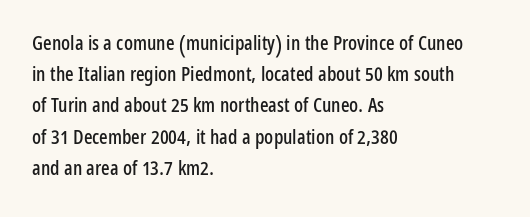
The image shows 20 px text type, upright; set left-aligned, normal line spacing (1.56x), normal letter spacing, not underlined.
